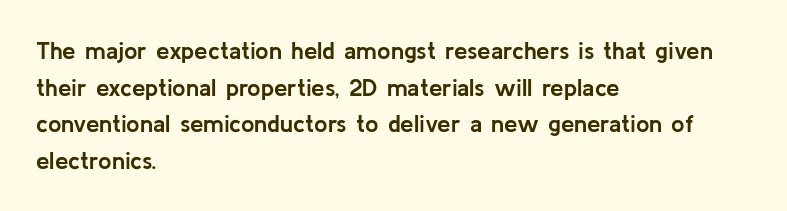
{"italic": "no", "bold": "yes", "underline": "no", "align": "left", "line_spacing": "normal", "line_spacing_ratio": 1.53, "letter_spacing": "normal", "letter_spacing_em": 0.0, "glyph_px": 24}
